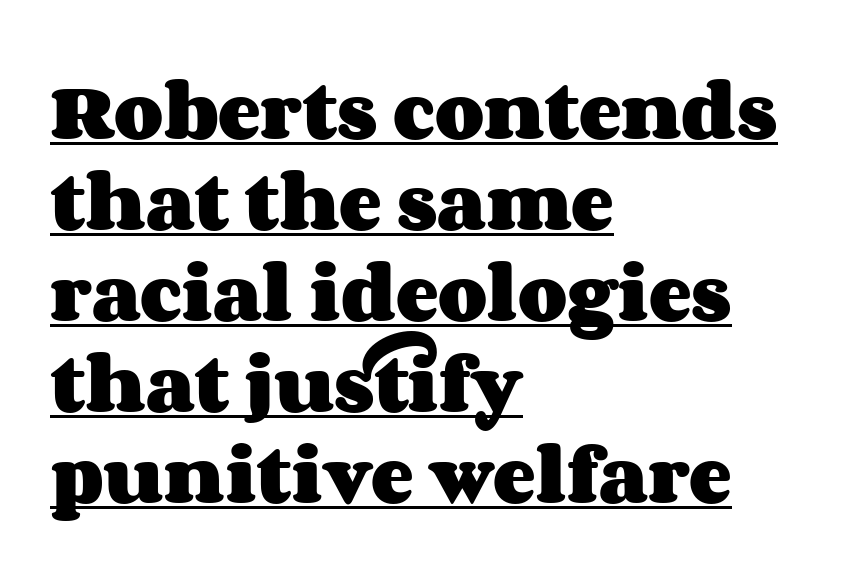
Q: Is the text bold? A: Yes.
Q: Is the text italic (slanted)? A: No, it is upright.
Q: Is the text underlined? A: Yes.
Q: How is the paragraph aligned? A: Left-aligned.
Q: Is the spacing between letters normal or unusually wide? A: Normal.
Q: Is the spacing between lines tight, normal or loose? A: Normal.
Q: Width (condensed, normal, or wide)? A: Wide.
Q: Stroke contrast? A: Medium.
Q: x-height? A: Large.
Q: Monospaced? A: No.
